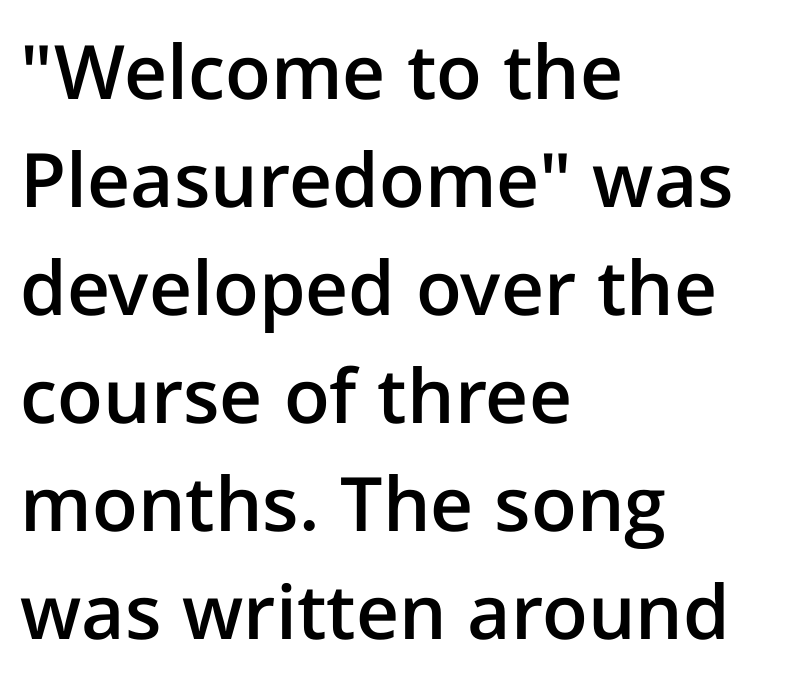
Q: Is the text bold? A: Semi-bold.
Q: Is the text italic (slanted)? A: No, it is upright.
Q: Is the typeface a serif or a sans-serif typeface? A: Sans-serif.
Q: Is the text underlined? A: No.
Q: How is the paragraph aligned? A: Left-aligned.
Q: Is the spacing between letters normal or unusually wide? A: Normal.
Q: Is the spacing between lines tight, normal or loose? A: Normal.
Q: Width (condensed, normal, or wide)? A: Normal.
Q: Stroke contrast? A: Low.
Q: x-height? A: Medium.
Q: Monospaced? A: No.
